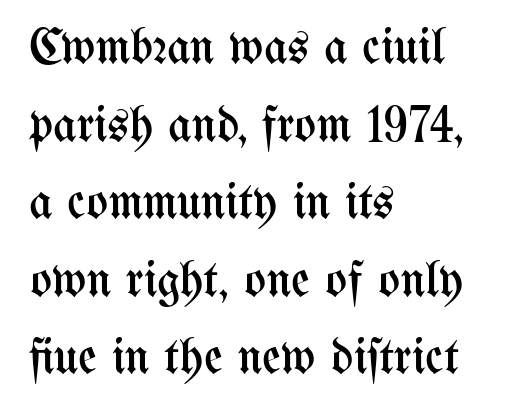
The rendering uses natural spacing where letterforms have individual widths. The lines in this sample share a left origin and differ only in where they stop. Between one letter and the next there's only the usual sliver of space. Style check: upright. The gap between lines stays unmarked. Each new line begins a customary step beneath the previous one.
